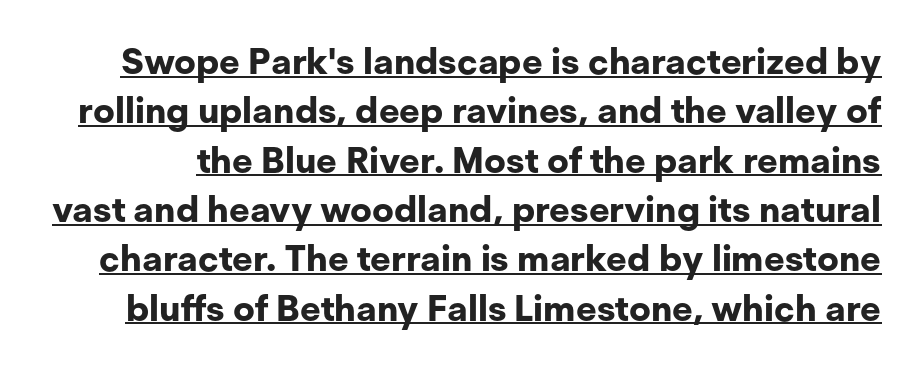
Is there an underline? Yes — a line sits under the letters. This sample uses an upright cut, with every glyph sitting square on the baseline. Inter-character spacing is left at the font's built-in metrics. The rendering uses a moderate line-height, typical for paragraphs. Nothing sits at the stroke ends, so this counts as sans-serif. You could not count columns in this text — the font is proportionally spaced.
